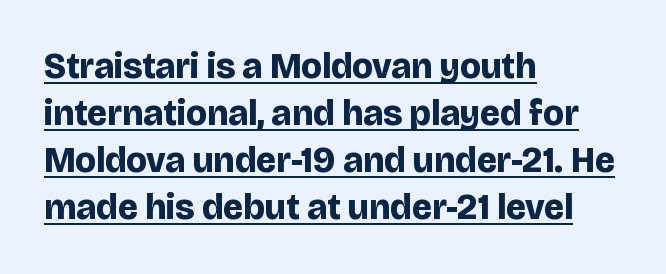
The face used here is a sans, in the tradition of grotesques and geometrics. Tall strokes in this sample are plumb rather than angled. The paragraph shown leans on its left margin. These characters rest on top of a visible drawn line. Vertical spacing — default.
